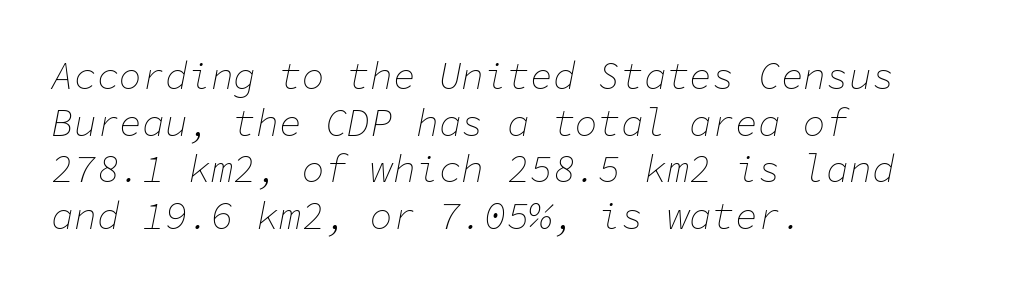
The image shows 38 px thin type, italic (leaning right), monospaced; set left-aligned, line spacing 1.23x, normal letter spacing, not underlined; low stroke contrast and a medium x-height.
